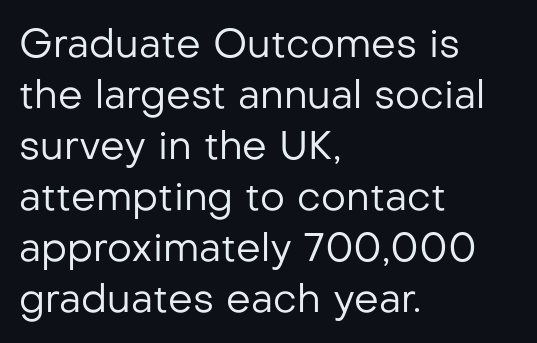
Q: Is the text bold? A: No.
Q: Is the text italic (slanted)? A: No, it is upright.
Q: Is the typeface a serif or a sans-serif typeface? A: Sans-serif.
Q: Is the text underlined? A: No.
Q: How is the paragraph aligned? A: Left-aligned.
Q: Is the spacing between letters normal or unusually wide? A: Normal.
Q: Is the spacing between lines tight, normal or loose? A: Normal.
Q: Width (condensed, normal, or wide)? A: Normal.
Q: Stroke contrast? A: Low.
Q: x-height? A: Medium.
Q: Monospaced? A: No.
